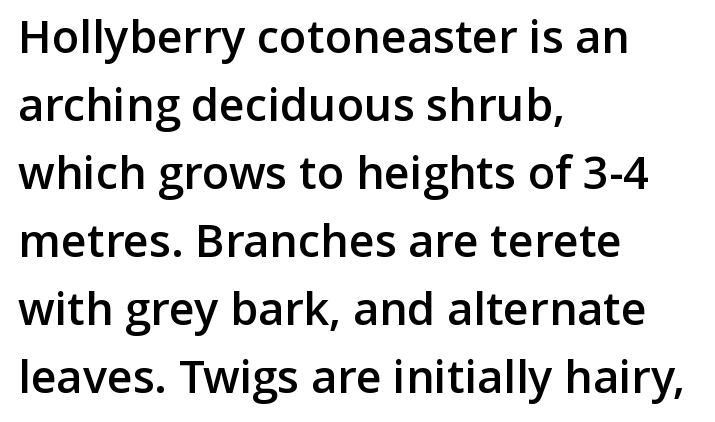
{"serif": "no", "italic": "no", "bold": "semi", "weight": "semibold", "width": "normal", "stroke_contrast": "low", "x_height": "medium", "monospaced": "no", "underline": "no", "align": "left", "line_spacing": "normal", "line_spacing_ratio": 1.51, "letter_spacing": "normal", "letter_spacing_em": 0.0, "glyph_px": 45}
